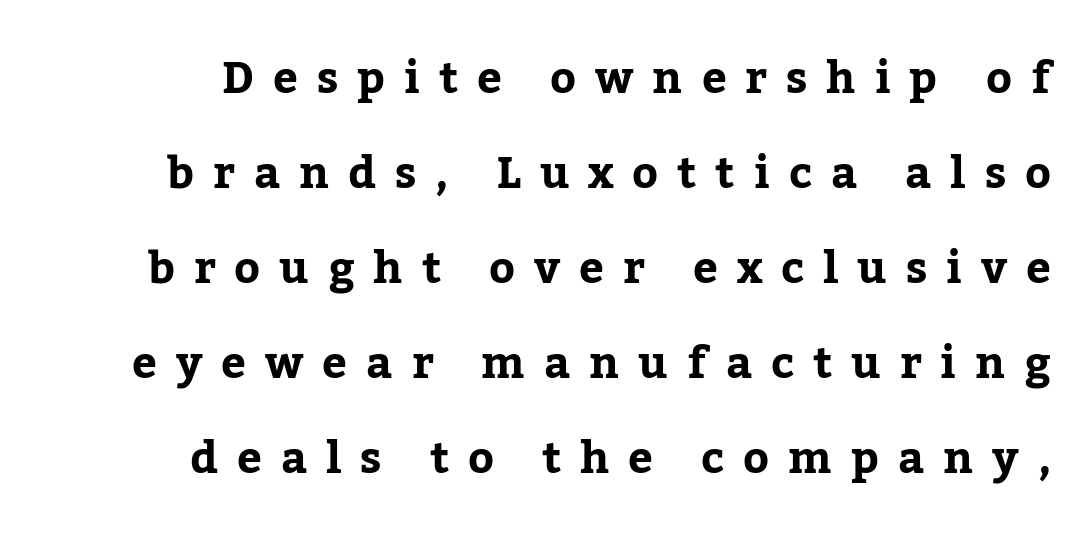
{"serif": "yes", "italic": "no", "width": "normal", "stroke_contrast": "low", "x_height": "medium", "monospaced": "no", "underline": "no", "align": "right", "line_spacing": "loose", "line_spacing_ratio": 2.16, "letter_spacing": "wide", "letter_spacing_em": 0.43, "glyph_px": 44}
